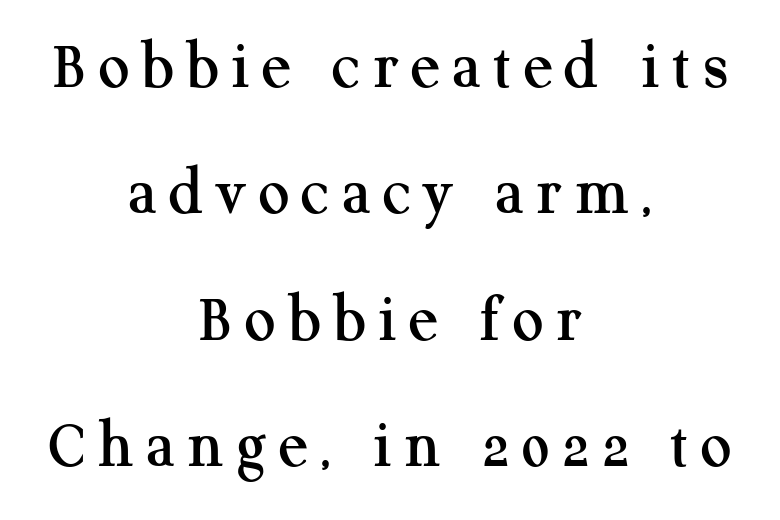
Posture: vertical. This sample has the flowing, uneven cadence of proportional lettering. Serifs: yes, visible at the terminals of the letterforms. Underlining? Definitely not there.
